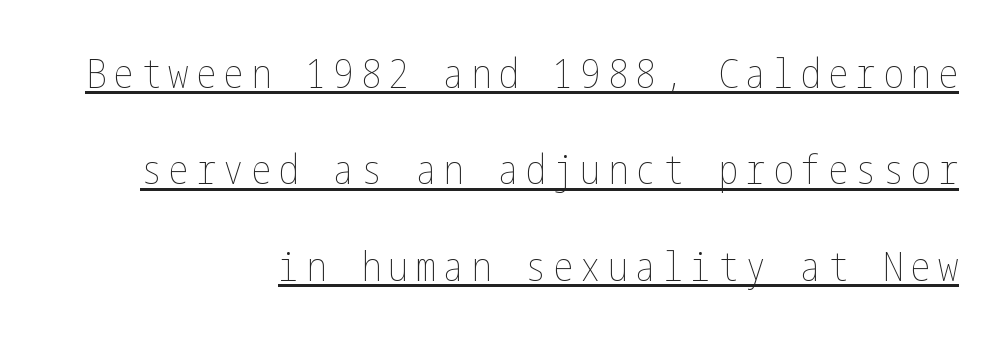
{"italic": "no", "bold": "no", "weight": "thin", "width": "condensed", "stroke_contrast": "low", "x_height": "medium", "underline": "yes", "align": "right", "line_spacing": "loose", "line_spacing_ratio": 2.35, "glyph_px": 41}
